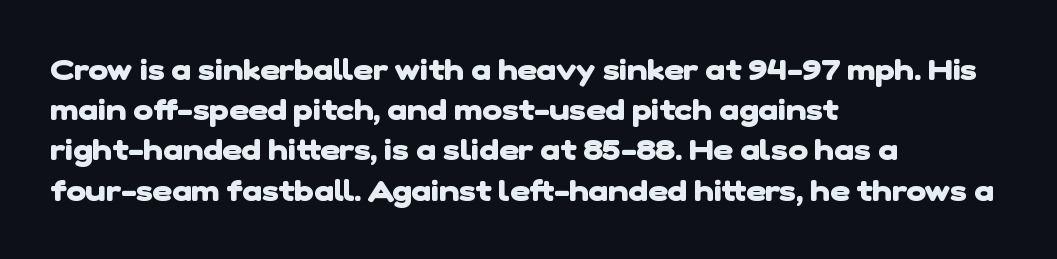
The rendering uses natural spacing where letterforms have individual widths. Does the copy run flush right? No — it runs flush left. Reading down the column, the eye jumps a familiar distance to each next line. Stroke thickness is high; the sample reads as a true bold.
